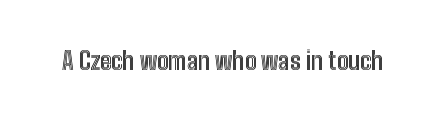
Q: Is the text italic (slanted)? A: No, it is upright.
Q: Is the text underlined? A: No.
Q: Is the spacing between letters normal or unusually wide? A: Normal.
